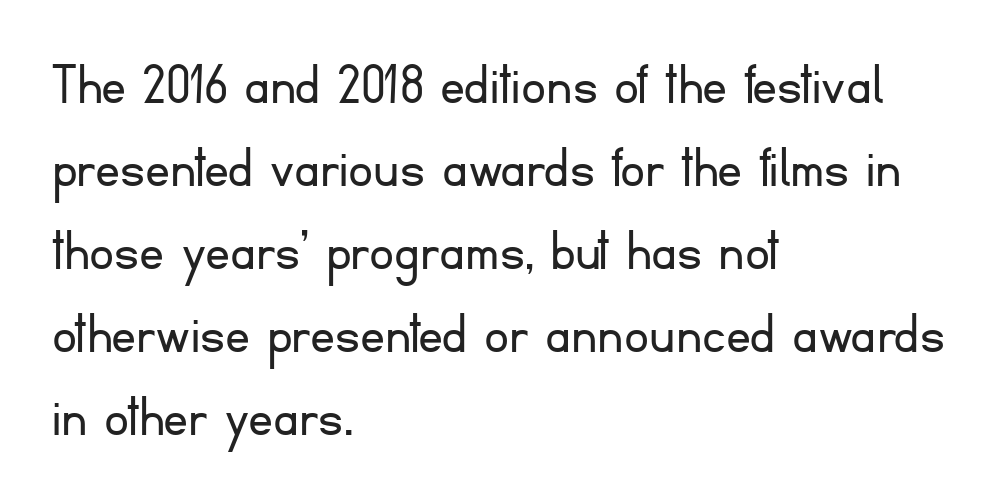
Q: Is the text bold? A: No.
Q: Is the text italic (slanted)? A: No, it is upright.
Q: Is the typeface a serif or a sans-serif typeface? A: Sans-serif.
Q: Is the text underlined? A: No.
Q: How is the paragraph aligned? A: Left-aligned.
Q: Is the spacing between letters normal or unusually wide? A: Normal.
Q: Is the spacing between lines tight, normal or loose? A: Normal.
Q: Width (condensed, normal, or wide)? A: Normal.
Q: Stroke contrast? A: Low.
Q: x-height? A: Small.
Q: Monospaced? A: No.
